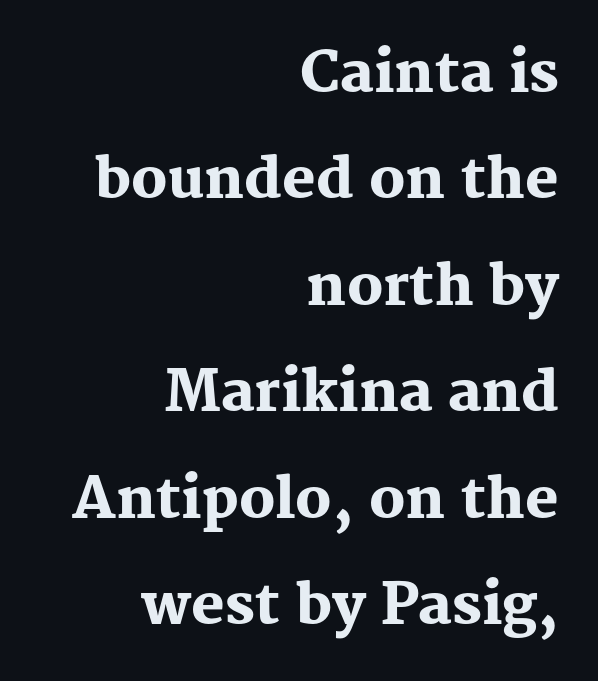
Q: Is the text bold? A: Yes.
Q: Is the text italic (slanted)? A: No, it is upright.
Q: Is the typeface a serif or a sans-serif typeface? A: Serif.
Q: Is the text underlined? A: No.
Q: How is the paragraph aligned? A: Right-aligned.
Q: Is the spacing between letters normal or unusually wide? A: Normal.
Q: Is the spacing between lines tight, normal or loose? A: Loose.
Q: Width (condensed, normal, or wide)? A: Normal.
Q: Stroke contrast? A: Medium.
Q: x-height? A: Medium.
Q: Monospaced? A: No.
